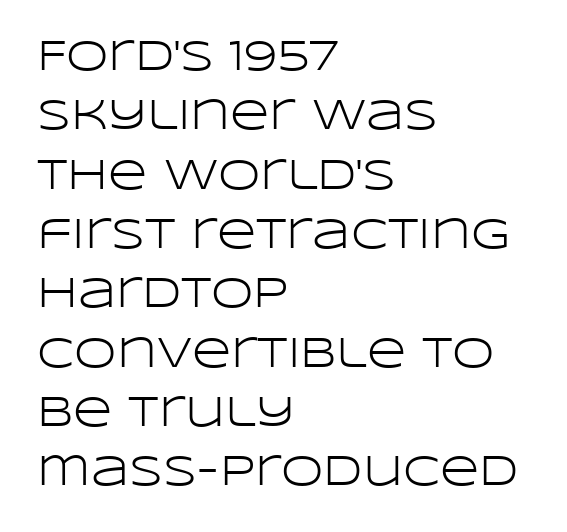
Default kerning and tracking; the words read as compact shapes. Descender tails drop into unmarked territory. The font family rendered here belongs to the sans-serif group. The designer left line spacing at the default. The lettering holds an erect, upright posture throughout.
